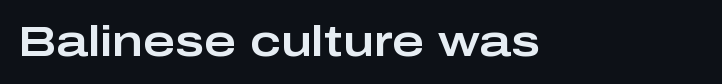
The image shows 43 px wide sans-serif type, upright; set normal letter spacing, not underlined; low stroke contrast and a medium x-height.
